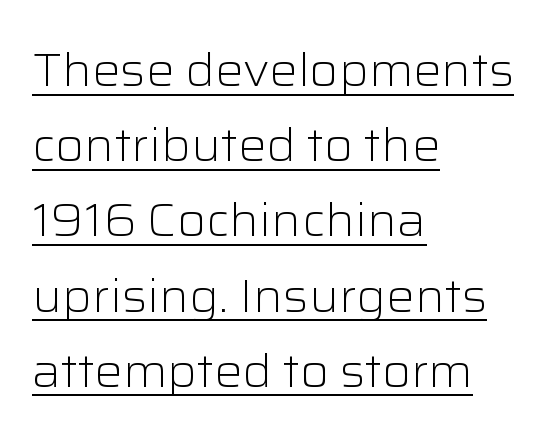
Q: Is the text bold? A: No.
Q: Is the text italic (slanted)? A: No, it is upright.
Q: Is the typeface a serif or a sans-serif typeface? A: Sans-serif.
Q: Is the text underlined? A: Yes.
Q: How is the paragraph aligned? A: Left-aligned.
Q: Is the spacing between letters normal or unusually wide? A: Normal.
Q: Is the spacing between lines tight, normal or loose? A: Normal.
Q: Width (condensed, normal, or wide)? A: Normal.
Q: Stroke contrast? A: Low.
Q: x-height? A: Medium.
Q: Monospaced? A: No.
